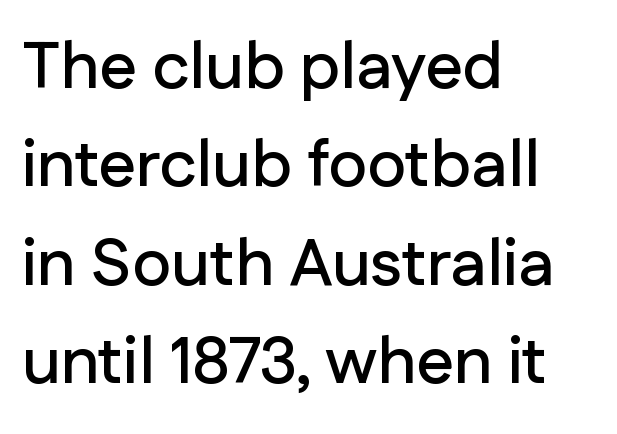
{"serif": "no", "italic": "no", "width": "normal", "stroke_contrast": "low", "x_height": "medium", "monospaced": "no", "underline": "no", "align": "left", "line_spacing": "normal", "line_spacing_ratio": 1.49, "letter_spacing": "normal", "letter_spacing_em": 0.0, "glyph_px": 66}
